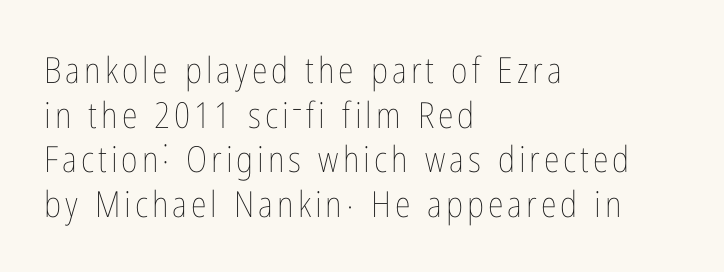
Q: Is the text bold? A: No.
Q: Is the text italic (slanted)? A: No, it is upright.
Q: Is the text underlined? A: No.
Q: How is the paragraph aligned? A: Left-aligned.
Q: Width (condensed, normal, or wide)? A: Condensed.
Q: Stroke contrast? A: Low.
Q: x-height? A: Medium.
Q: Monospaced? A: No.
